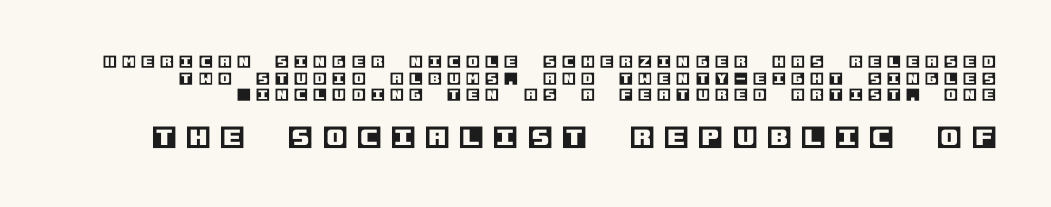
The passage shown is not underscored anywhere. Caption: expanded tracking, letters set apart. Notice how the stems are strictly vertical — no italics here. Larger block? The one below; the one above is distinctly smaller.
